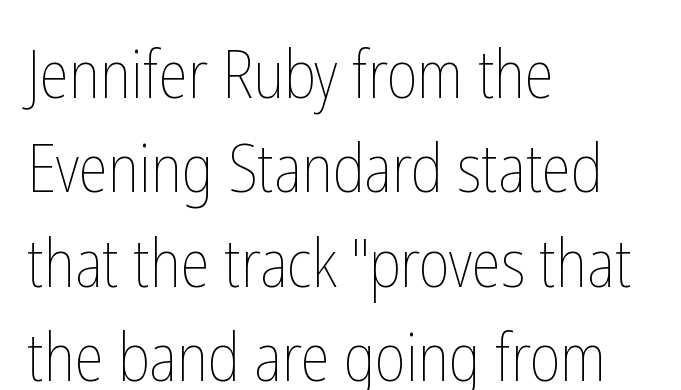
A roman cut, with each character standing at attention. This rendering uses left alignment, leaving the right contour irregular. A quiet, ordinary-to-light weight characterises the typeface. The gaps between neighbouring characters are ordinary and unremarkable. The lines sit at an ordinary, default distance from one another. The letters advance in unequal steps, a hallmark of proportional type.
